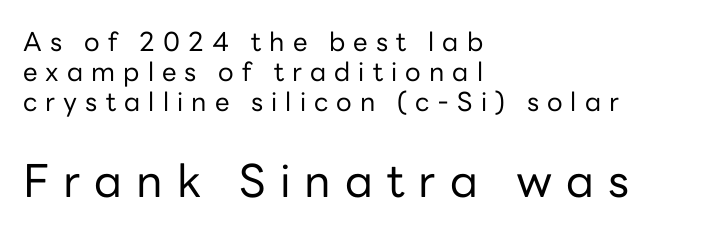
Q: Is the text bold? A: No.
Q: Is the text italic (slanted)? A: No, it is upright.
Q: Is the typeface a serif or a sans-serif typeface? A: Sans-serif.
Q: Is the text underlined? A: No.
Q: How is the paragraph aligned? A: Left-aligned.
Q: Is the spacing between letters normal or unusually wide? A: Unusually wide.
Q: Is the spacing between lines tight, normal or loose? A: Tight.
Q: Which block of text is set in a larger size, the first (top) or the second (bottom)? A: The second (bottom) one.
Q: Width (condensed, normal, or wide)? A: Normal.
Q: Stroke contrast? A: Low.
Q: x-height? A: Medium.
Q: Monospaced? A: No.
